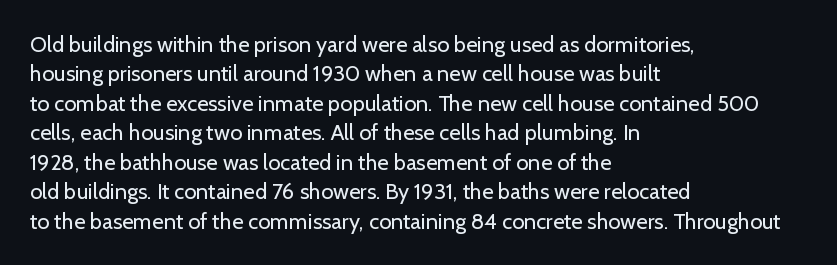
{"italic": "no", "bold": "no", "underline": "no", "align": "left", "line_spacing": "normal", "line_spacing_ratio": 1.34, "letter_spacing": "normal", "letter_spacing_em": 0.0, "glyph_px": 22}
